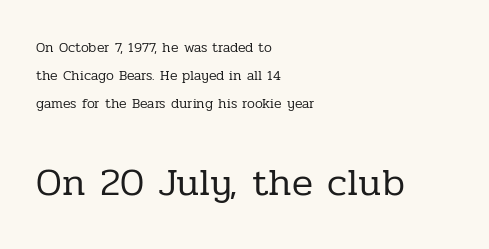
Q: Is the text bold? A: No.
Q: Is the text italic (slanted)? A: No, it is upright.
Q: Is the typeface a serif or a sans-serif typeface? A: Serif.
Q: Is the text underlined? A: No.
Q: How is the paragraph aligned? A: Left-aligned.
Q: Is the spacing between letters normal or unusually wide? A: Normal.
Q: Is the spacing between lines tight, normal or loose? A: Loose.
Q: Which block of text is set in a larger size, the first (top) or the second (bottom)? A: The second (bottom) one.
Q: Width (condensed, normal, or wide)? A: Normal.
Q: Stroke contrast? A: Low.
Q: x-height? A: Medium.
Q: Monospaced? A: No.
